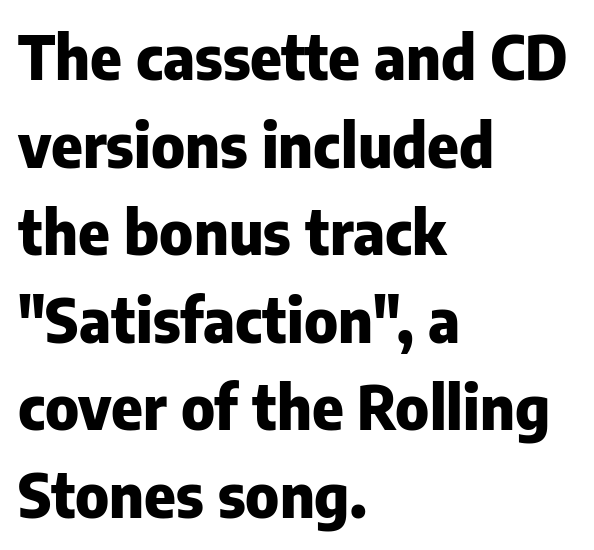
Leading: standard. What stands out about the letter spacing? Nothing — it is the standard amount. This is the regular roman posture of the typeface. The rendering uses natural spacing where letterforms have individual widths.
